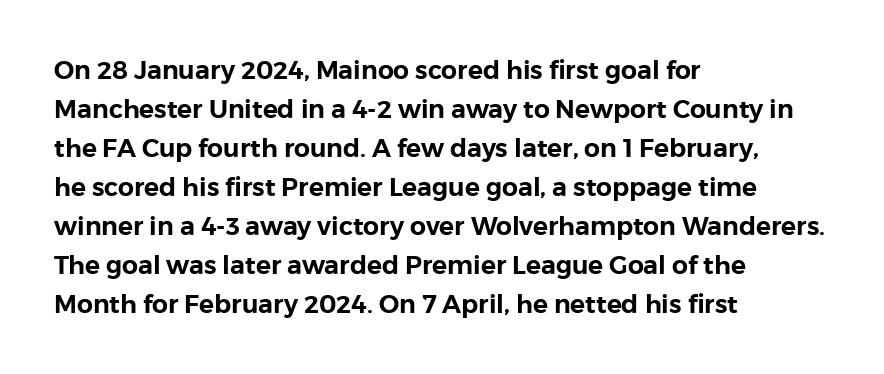
The image shows 25 px text type, upright; set left-aligned, normal line spacing (1.56x), normal letter spacing, not underlined.
